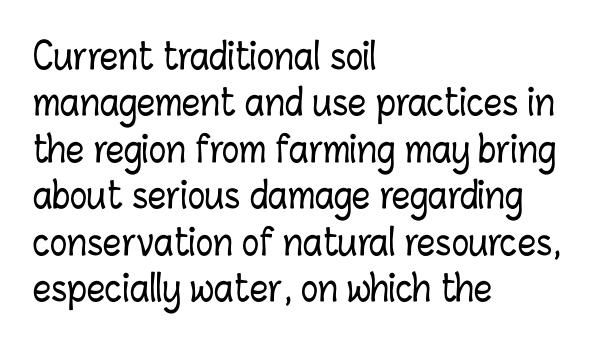
Q: Is the text italic (slanted)? A: No, it is upright.
Q: Is the text underlined? A: No.
Q: How is the paragraph aligned? A: Left-aligned.
Q: Is the spacing between letters normal or unusually wide? A: Normal.
Q: Is the spacing between lines tight, normal or loose? A: Normal.
Q: Width (condensed, normal, or wide)? A: Condensed.
Q: Stroke contrast? A: Low.
Q: x-height? A: Medium.
Q: Monospaced? A: No.
